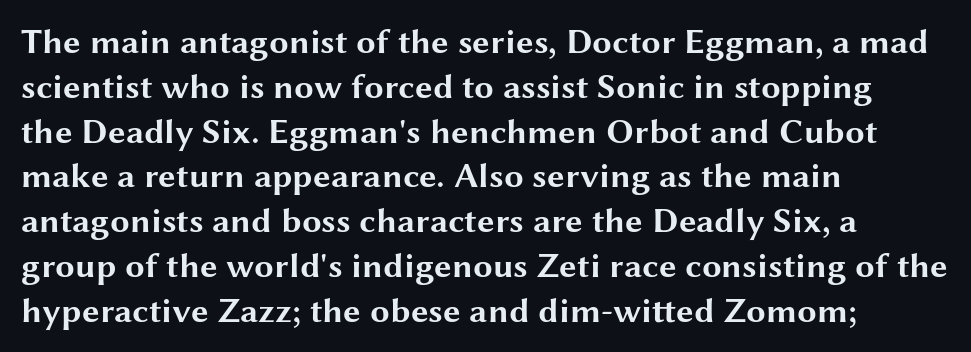
The image shows 35 px bold, wide sans-serif type, upright; set left-aligned, normal line spacing (1.28x), normal letter spacing, not underlined; medium stroke contrast and a medium x-height.
